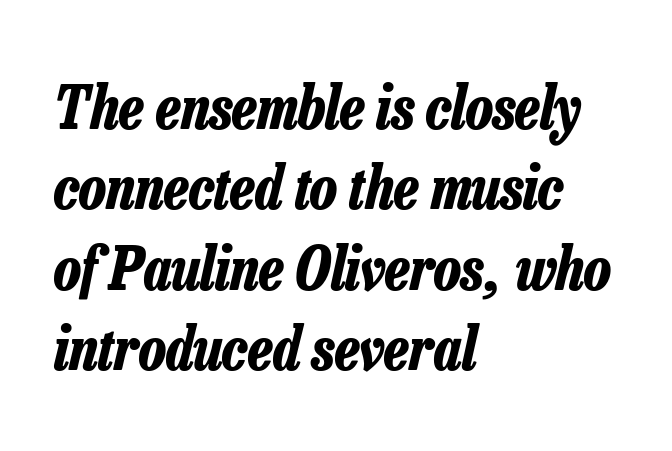
These lines stack with their left ends in a neat column. Each glyph is drawn with heavy, bold strokes. The face used here has a pronounced slope to its letters. The string is rendered with underlining switched off. Nobody touched the tracking dial on this one.
